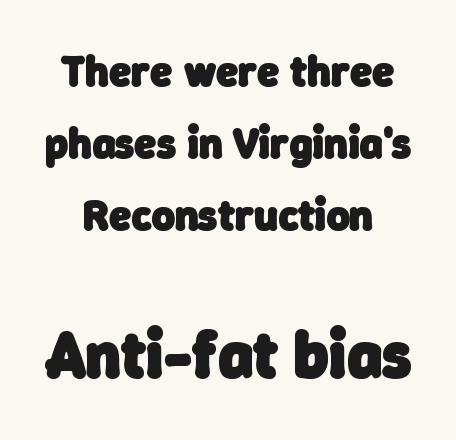
{"serif": "no", "bold": "yes", "weight": "heavy", "width": "normal", "stroke_contrast": "low", "x_height": "medium", "monospaced": "no", "underline": "no", "align": "center", "line_spacing": "normal", "line_spacing_ratio": 1.64, "letter_spacing": "normal", "letter_spacing_em": 0.0, "larger_block": "second", "size_ratio": 1.5, "glyph_px": 66}
